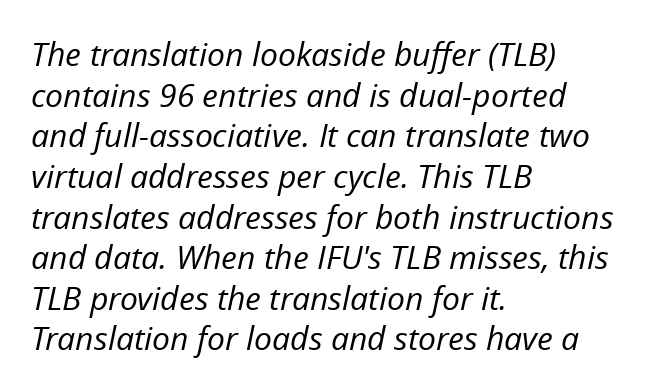
{"italic": "yes", "lean": "right", "slant_degrees": 12, "bold": "no", "weight": "regular", "width": "normal", "stroke_contrast": "low", "x_height": "medium", "monospaced": "no", "underline": "no", "align": "left", "line_spacing": "normal", "line_spacing_ratio": 1.27, "letter_spacing": "normal", "letter_spacing_em": 0.0, "glyph_px": 32}
